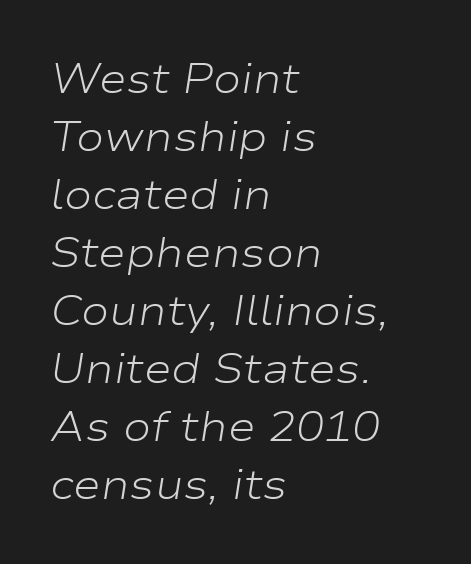
The gaps between neighbouring characters are ordinary and unremarkable. The leading is moderate, giving the passage an even texture. A clean baseline with only descenders dipping below it. Slant detected: the letters are inclined. These lines are rendered in a variable-pitch font.
